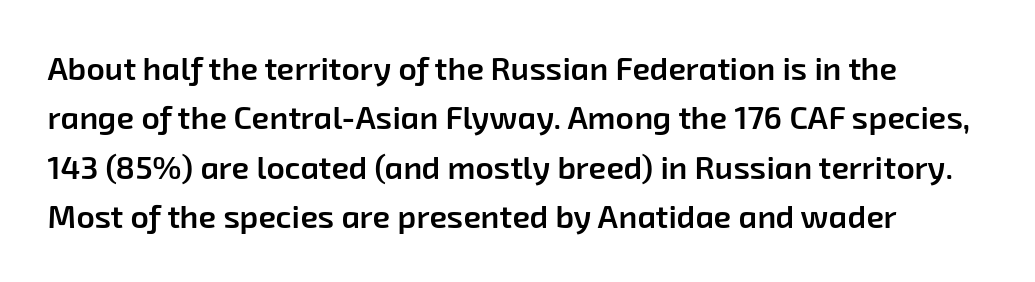
Line spacing here is normal. The typesetting leans somewhat heavy: a semibold. The typeface chosen for these lines omits serifs. Here the designer chose a conventional face with non-uniform glyph widths. Has an underline been added? It has not.
